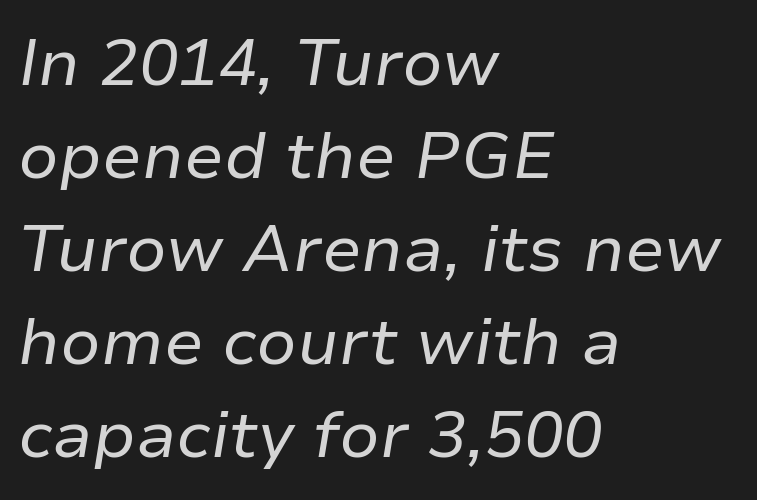
Q: Is the text bold? A: No.
Q: Is the text italic (slanted)? A: Yes, it leans right by about 9 degrees.
Q: Is the text underlined? A: No.
Q: How is the paragraph aligned? A: Left-aligned.
Q: Is the spacing between letters normal or unusually wide? A: Normal.
Q: Is the spacing between lines tight, normal or loose? A: Normal.
Q: Width (condensed, normal, or wide)? A: Normal.
Q: Stroke contrast? A: Low.
Q: x-height? A: Medium.
Q: Monospaced? A: No.
